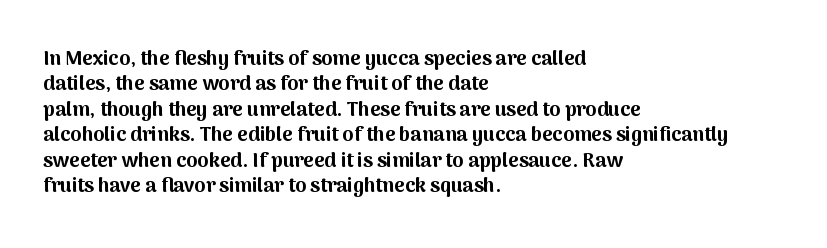
Q: Is the text bold? A: Yes.
Q: Is the text italic (slanted)? A: No, it is upright.
Q: Is the text underlined? A: No.
Q: How is the paragraph aligned? A: Left-aligned.
Q: Is the spacing between letters normal or unusually wide? A: Normal.
Q: Is the spacing between lines tight, normal or loose? A: Normal.
